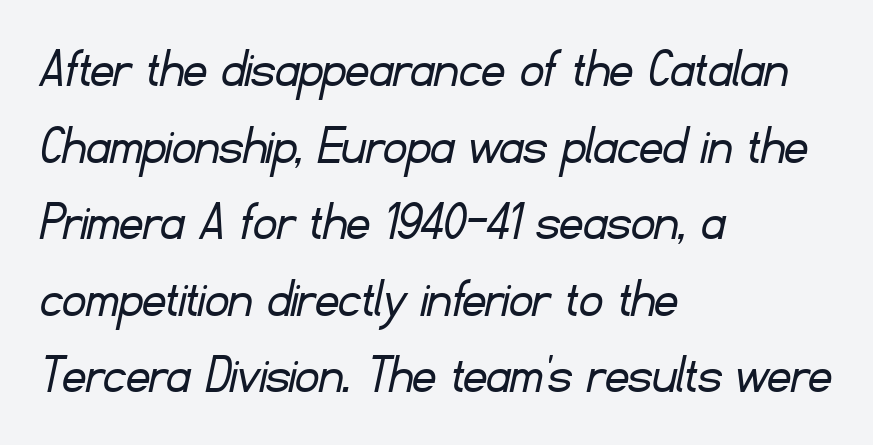
The passage shown is not bold in any degree. Do the characters align in a grid? No, the font is proportional. Evenly set lines give the paragraph a standard silhouette. Compared with a centered layout, this one pins lines to the left instead. The string is rendered with underlining switched off.
